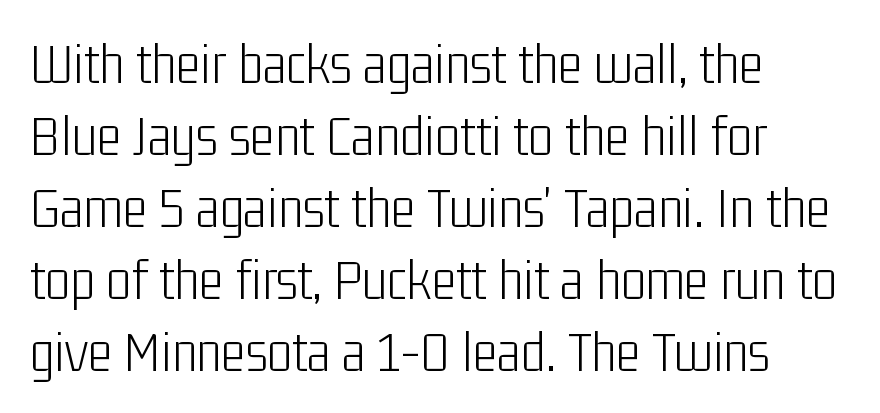
{"serif": "no", "italic": "no", "bold": "no", "weight": "light", "width": "condensed", "stroke_contrast": "low", "x_height": "medium", "monospaced": "no", "underline": "no", "align": "left", "line_spacing_ratio": 1.22, "letter_spacing": "normal", "letter_spacing_em": 0.0, "glyph_px": 59}
